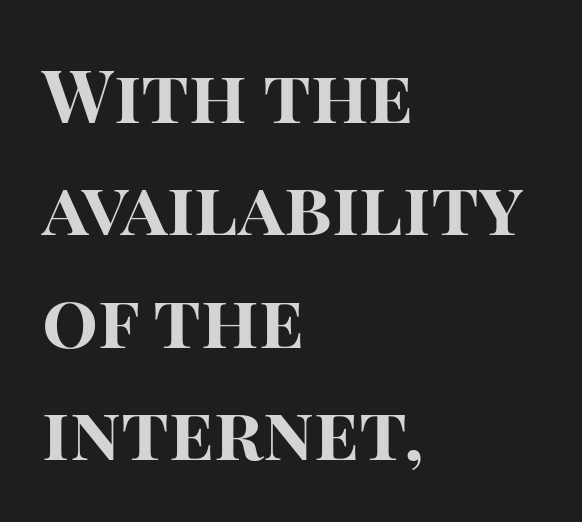
{"serif": "no", "italic": "no", "bold": "yes", "weight": "bold", "width": "normal", "stroke_contrast": "high", "x_height": "large", "monospaced": "no", "underline": "no", "align": "left", "line_spacing": "normal", "line_spacing_ratio": 1.52, "letter_spacing": "normal", "letter_spacing_em": 0.0, "glyph_px": 74}
